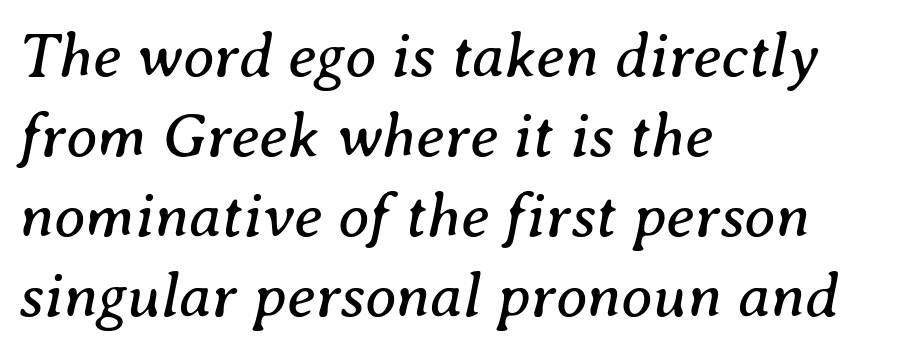
The letters look calm and open, with moderate or lighter stems. The text carries the slant typical of an italic or oblique font. You could call the tracking neutral — neither tight nor loose. Horizontal alignment here is leftward, the default for most running prose. Each letter keeps its own natural width here, so spacing adapts to shape.
